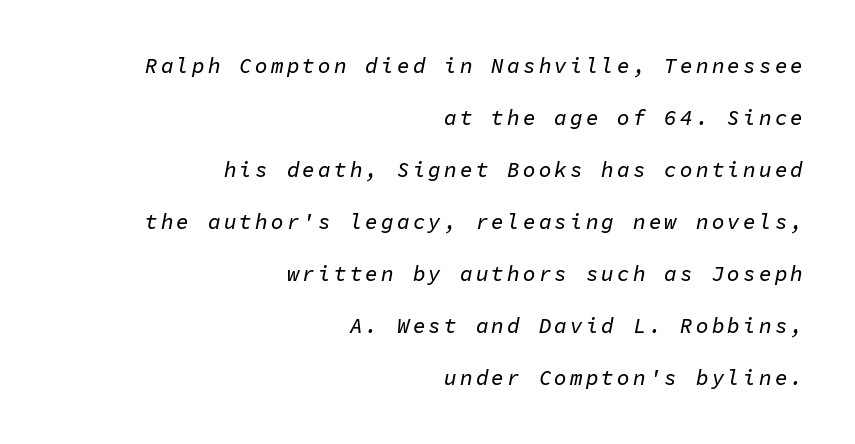
The image shows 21 px text type, italic (leaning right); set right-aligned, loose line spacing (2.48x), not underlined.
